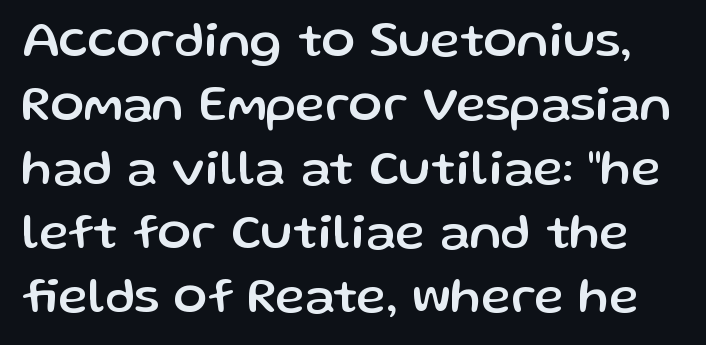
The image shows 50 px sans-serif type, upright; set normal line spacing (1.28x), normal letter spacing, not underlined; low stroke contrast and a medium x-height.
